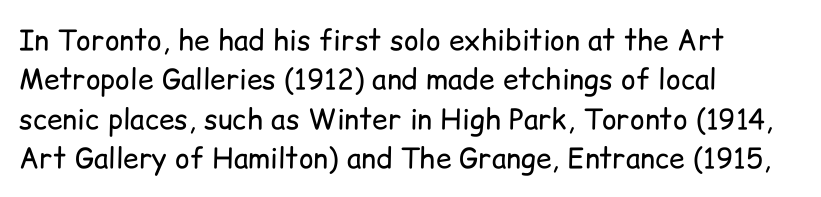
Q: Is the text bold? A: No.
Q: Is the text italic (slanted)? A: No, it is upright.
Q: Is the typeface a serif or a sans-serif typeface? A: Sans-serif.
Q: Is the text underlined? A: No.
Q: How is the paragraph aligned? A: Left-aligned.
Q: Is the spacing between letters normal or unusually wide? A: Normal.
Q: Is the spacing between lines tight, normal or loose? A: Normal.
Q: Width (condensed, normal, or wide)? A: Normal.
Q: Stroke contrast? A: Low.
Q: x-height? A: Medium.
Q: Monospaced? A: No.
